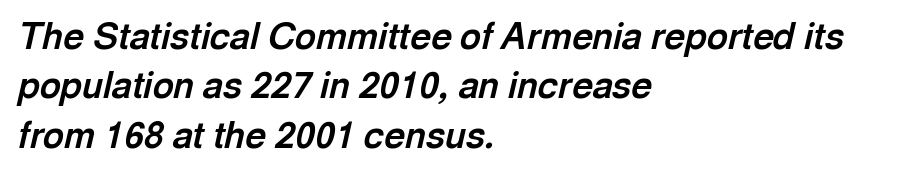
{"italic": "yes", "lean": "right", "slant_degrees": 13, "bold": "yes", "weight": "bold", "width": "normal", "x_height": "medium", "monospaced": "no", "underline": "no", "align": "left", "line_spacing": "normal", "line_spacing_ratio": 1.37, "letter_spacing": "normal", "letter_spacing_em": 0.0, "glyph_px": 36}
